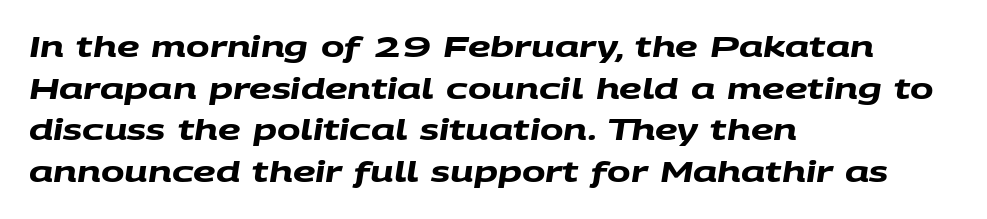
Q: Is the text bold? A: Yes.
Q: Is the typeface a serif or a sans-serif typeface? A: Sans-serif.
Q: Is the text underlined? A: No.
Q: How is the paragraph aligned? A: Left-aligned.
Q: Is the spacing between letters normal or unusually wide? A: Normal.
Q: Is the spacing between lines tight, normal or loose? A: Normal.
Q: Width (condensed, normal, or wide)? A: Wide.
Q: Stroke contrast? A: Medium.
Q: x-height? A: Large.
Q: Monospaced? A: No.
